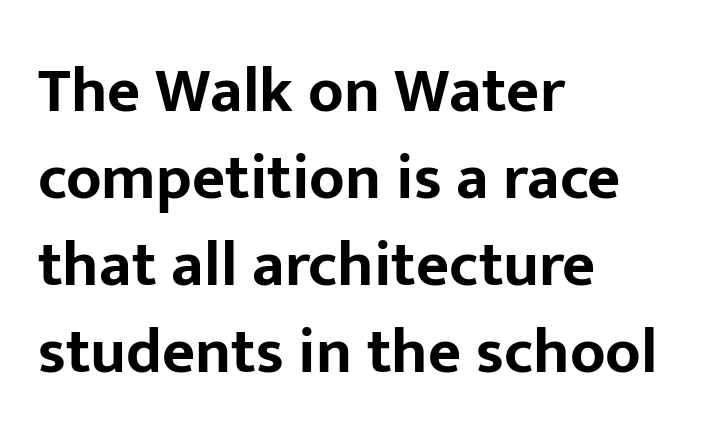
Interline gaps are of average width in this sample. Proportional: the letters do not fall into vertical columns. The space beneath each line is pristine and unruled. Grotesque or geometric, the face here clearly has no serifs.
